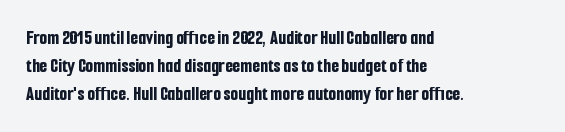
The image shows 20 px bold type, upright; set left-aligned, normal line spacing (1.39x), normal letter spacing, not underlined.
